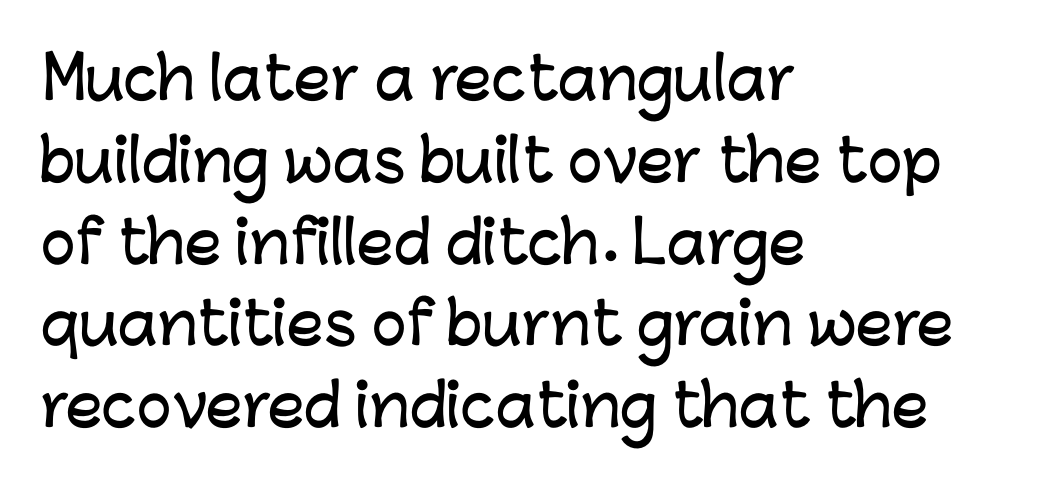
{"serif": "no", "italic": "no", "width": "normal", "stroke_contrast": "low", "x_height": "medium", "monospaced": "no", "underline": "no", "align": "left", "line_spacing": "normal", "line_spacing_ratio": 1.41, "letter_spacing": "normal", "letter_spacing_em": 0.0, "glyph_px": 58}
